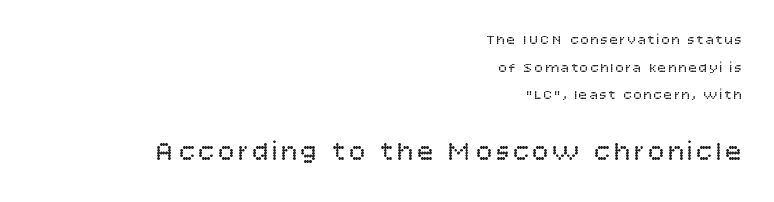
Bold? No — there's no thickening of the strokes. A great deal of white space separates one row of letters from the next. Reading down the block, your eye finds every line finishing at a fixed right position. Descender tails drop into unmarked territory. Scale increases going downward across the two blocks.
